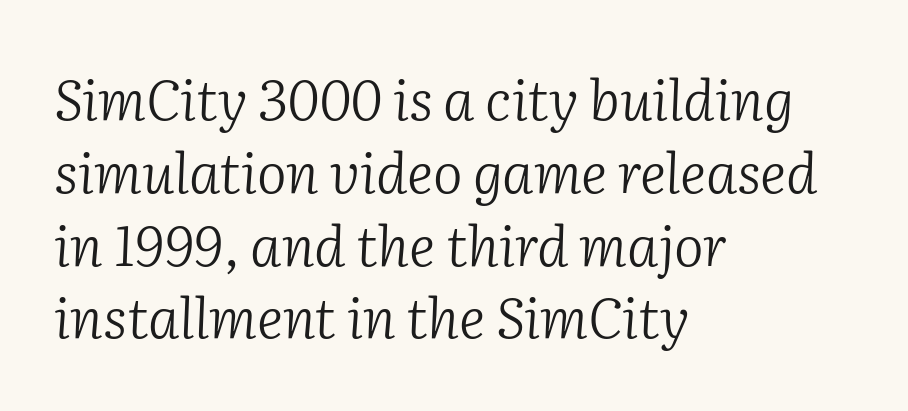
Q: Is the text bold? A: No.
Q: Is the text italic (slanted)? A: Yes, it leans right by about 2 degrees.
Q: Is the typeface a serif or a sans-serif typeface? A: Serif.
Q: Is the text underlined? A: No.
Q: How is the paragraph aligned? A: Left-aligned.
Q: Is the spacing between letters normal or unusually wide? A: Normal.
Q: Is the spacing between lines tight, normal or loose? A: Normal.
Q: Width (condensed, normal, or wide)? A: Normal.
Q: Stroke contrast? A: Low.
Q: x-height? A: Medium.
Q: Monospaced? A: No.
